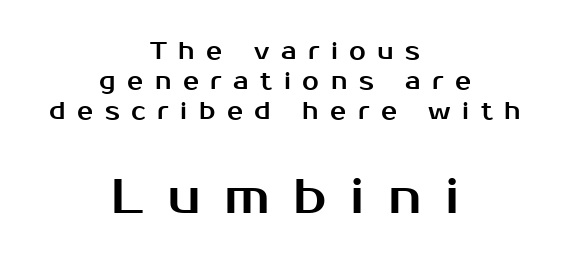
The image shows 49 px sans-serif type, upright; set centered, normal line spacing (1.26x), unusually wide letter spacing (+0.48 em), not underlined; the second (bottom) block is 2.04x larger; medium stroke contrast and a medium x-height.
